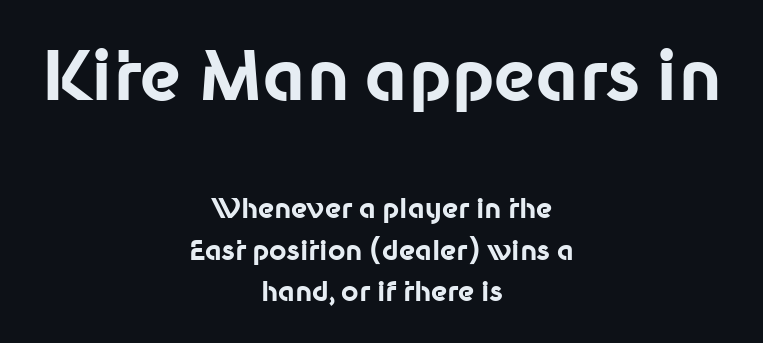
Q: Is the text bold? A: Yes.
Q: Is the text italic (slanted)? A: No, it is upright.
Q: Is the typeface a serif or a sans-serif typeface? A: Sans-serif.
Q: Is the text underlined? A: No.
Q: How is the paragraph aligned? A: Centered.
Q: Is the spacing between letters normal or unusually wide? A: Normal.
Q: Is the spacing between lines tight, normal or loose? A: Normal.
Q: Which block of text is set in a larger size, the first (top) or the second (bottom)? A: The first (top) one.
Q: Width (condensed, normal, or wide)? A: Normal.
Q: Stroke contrast? A: Low.
Q: x-height? A: Medium.
Q: Monospaced? A: No.
